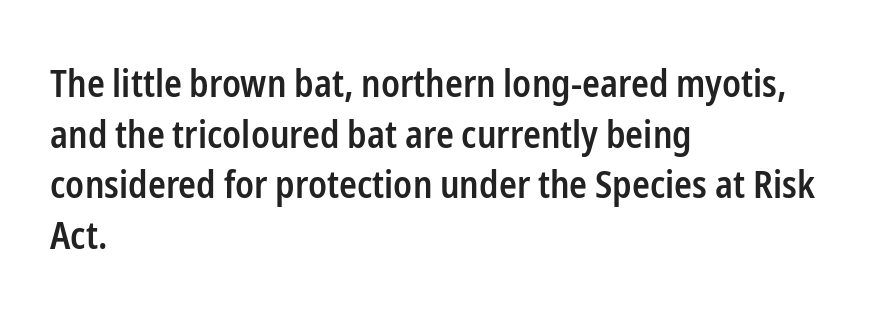
The image shows 37 px semibold, condensed sans-serif type, upright; set left-aligned, normal line spacing (1.37x), normal letter spacing, not underlined; low stroke contrast and a medium x-height.
